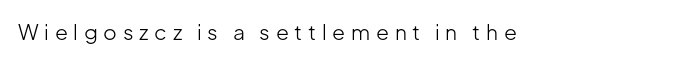
The image shows 21 px text type, upright; set unusually wide letter spacing (+0.27 em), not underlined.
